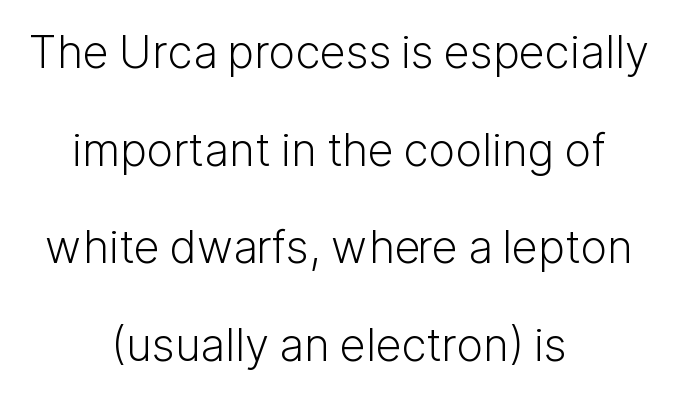
You can tell it's not italic because the verticals are truly vertical. The passage shown is typeset with a sans-serif family. Each letter keeps its own natural width here, so spacing adapts to shape. Descenders hang freely into open space.
